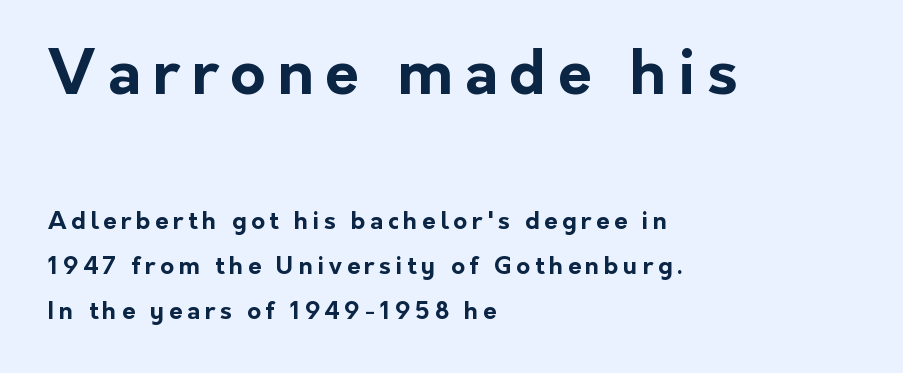
The image shows 61 px bold sans-serif type, upright; set left-aligned, line spacing 1.87x, not underlined; the first (top) block is 2.54x larger; low stroke contrast and a medium x-height.
